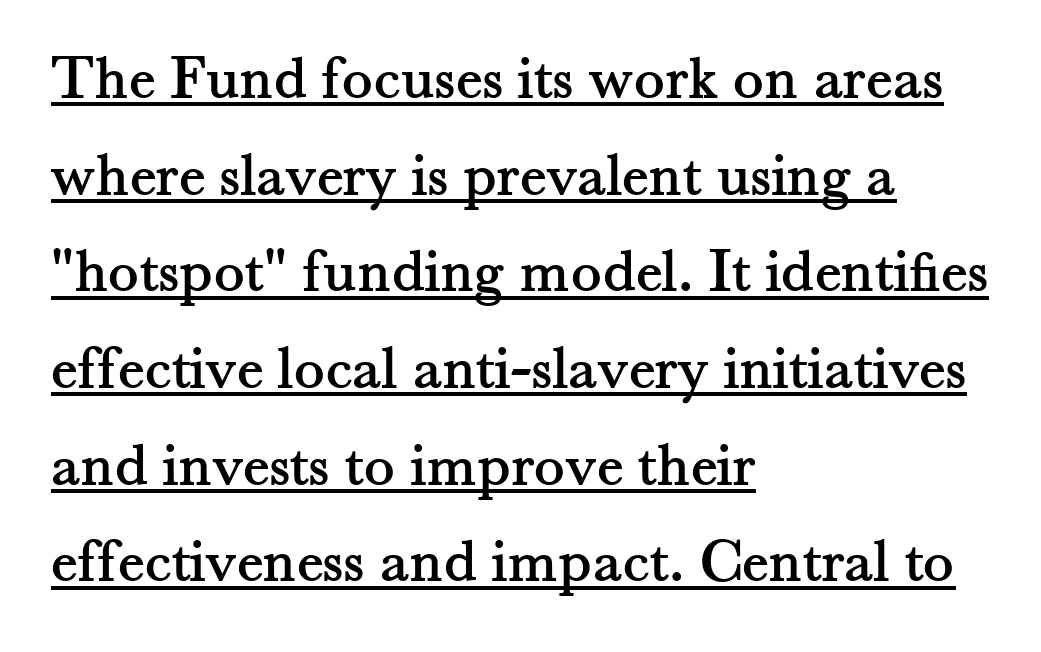
This is serif lettering, the kind often seen in printed books. The passage shown is underscored from start to finish. No italicization has been applied; the sample stays upright. Spacing verdict: proportional, widths tailored to each character. The designer left line spacing at the default.
